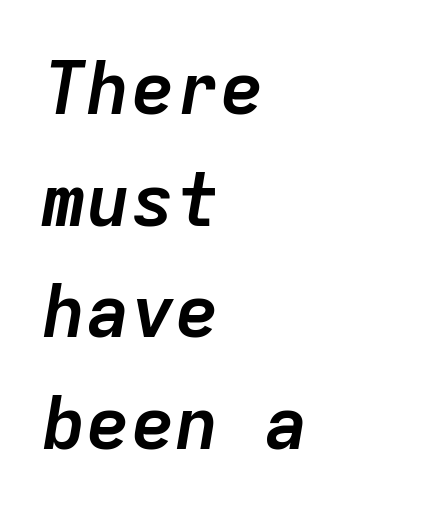
The letters sit at their default tracking, neither squeezed nor spread. Casual observation: everything's shoved over to the left. You'd pick this weight for a headline — it's a proper bold. The line-height multiplier appears to be the usual default. Bare-footed words on every line. If you drew a line through each stem, it would be angled.
